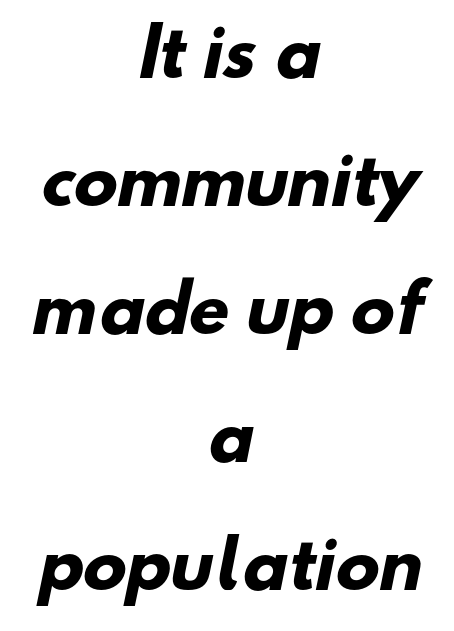
The space beneath each line is pristine and unruled. Nothing unusual about the tracking: characters are spaced as the font intends. This sample uses a sans-serif face. Teacher's note: observe the equal gaps on both sides — that is centered alignment. This is heavy type, rendered in bold. Honestly, the rows look like they've been pulled way apart.
